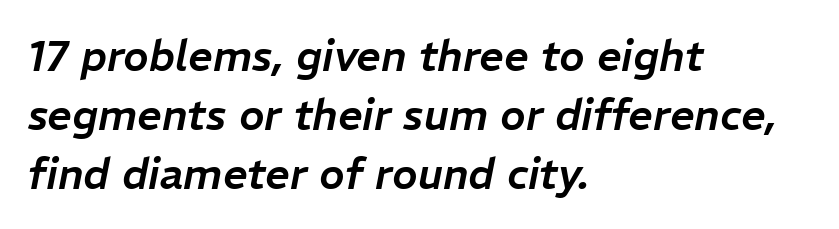
The image shows 43 px text type, italic (leaning right); set left-aligned, normal line spacing (1.37x), normal letter spacing, not underlined; low stroke contrast and a medium x-height.
